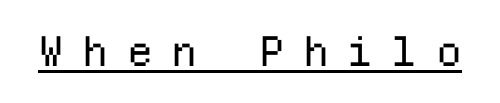
Caption: lettering with a line underneath. Letter spacing: wide. Note the uniform advance width — an 'i' takes as much space as an 'm'. You can tell from the bare stems that sans-serif type was used. No letter is thick-stroked: the sample isn't bold. You can tell it's not italic because the verticals are truly vertical.
